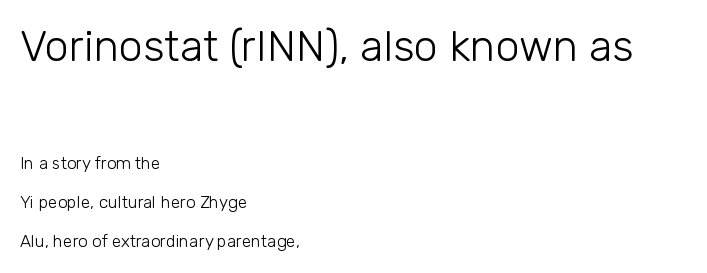
Q: Is the text bold? A: No.
Q: Is the text italic (slanted)? A: No, it is upright.
Q: Is the typeface a serif or a sans-serif typeface? A: Sans-serif.
Q: Is the text underlined? A: No.
Q: How is the paragraph aligned? A: Left-aligned.
Q: Is the spacing between letters normal or unusually wide? A: Normal.
Q: Is the spacing between lines tight, normal or loose? A: Loose.
Q: Which block of text is set in a larger size, the first (top) or the second (bottom)? A: The first (top) one.
Q: Width (condensed, normal, or wide)? A: Normal.
Q: Stroke contrast? A: Low.
Q: x-height? A: Medium.
Q: Monospaced? A: No.
